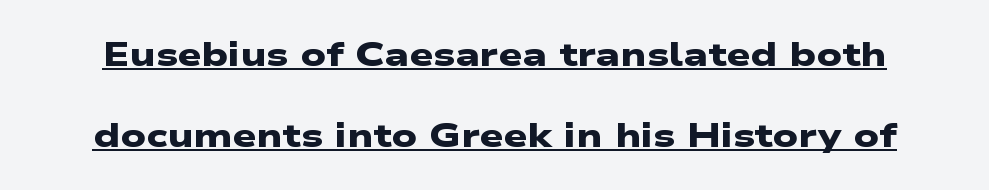
{"serif": "no", "bold": "yes", "weight": "heavy", "width": "wide", "stroke_contrast": "low", "x_height": "medium", "monospaced": "no", "underline": "yes", "line_spacing": "loose", "line_spacing_ratio": 2.38, "letter_spacing": "normal", "letter_spacing_em": 0.0, "glyph_px": 34}
